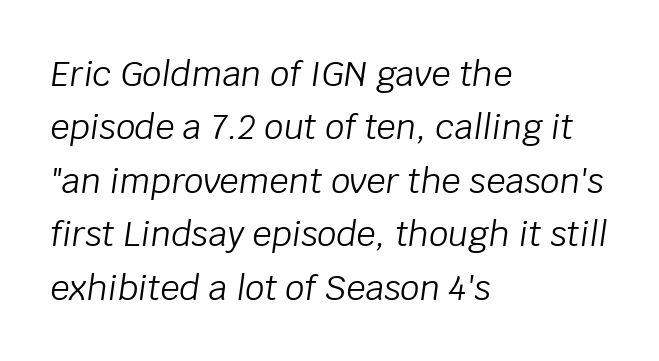
The space directly below the letters is spotless. All the whitespace from short lines collects on the right. Spacing verdict: proportional, widths tailored to each character. Style check: oblique. Interline gaps are of average width in this sample.
